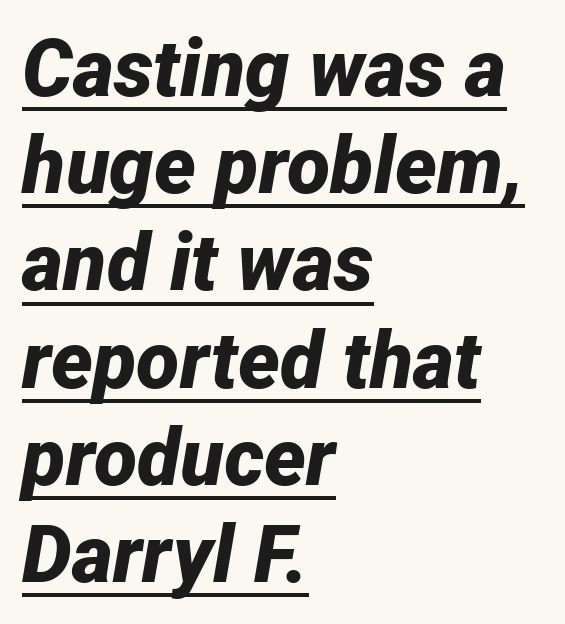
{"italic": "yes", "lean": "right", "slant_degrees": 12, "bold": "yes", "weight": "bold", "width": "normal", "stroke_contrast": "low", "x_height": "medium", "monospaced": "no", "underline": "yes", "align": "left", "line_spacing_ratio": 1.23, "letter_spacing": "normal", "letter_spacing_em": 0.0, "glyph_px": 79}
